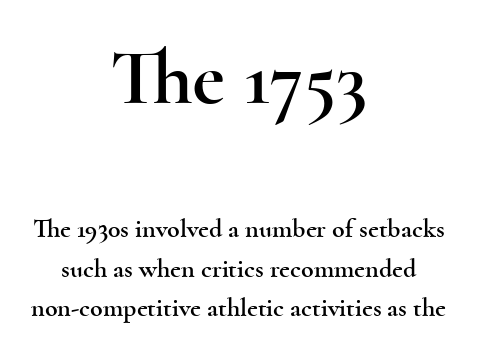
{"serif": "yes", "italic": "no", "width": "wide", "x_height": "small", "monospaced": "no", "underline": "no", "align": "center", "line_spacing": "normal", "line_spacing_ratio": 1.51, "letter_spacing": "normal", "letter_spacing_em": 0.0, "larger_block": "first", "size_ratio": 3.04, "glyph_px": 79}
